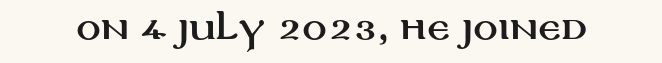
Q: Is the text italic (slanted)? A: No, it is upright.
Q: Is the typeface a serif or a sans-serif typeface? A: Sans-serif.
Q: Is the text underlined? A: No.
Q: Is the spacing between letters normal or unusually wide? A: Normal.
Q: Width (condensed, normal, or wide)? A: Wide.
Q: Stroke contrast? A: Medium.
Q: x-height? A: Large.
Q: Monospaced? A: No.
